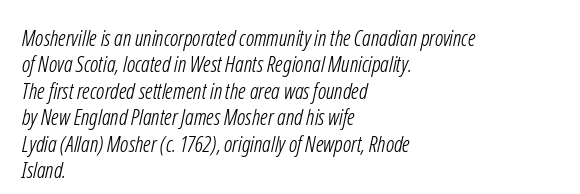
On a weight scale, this lands at 450 or below. Is the block centered? No — it sits flush against the left margin. The strip under each line holds only bare page. What stands out about the letter spacing? Nothing — it is the standard amount.
